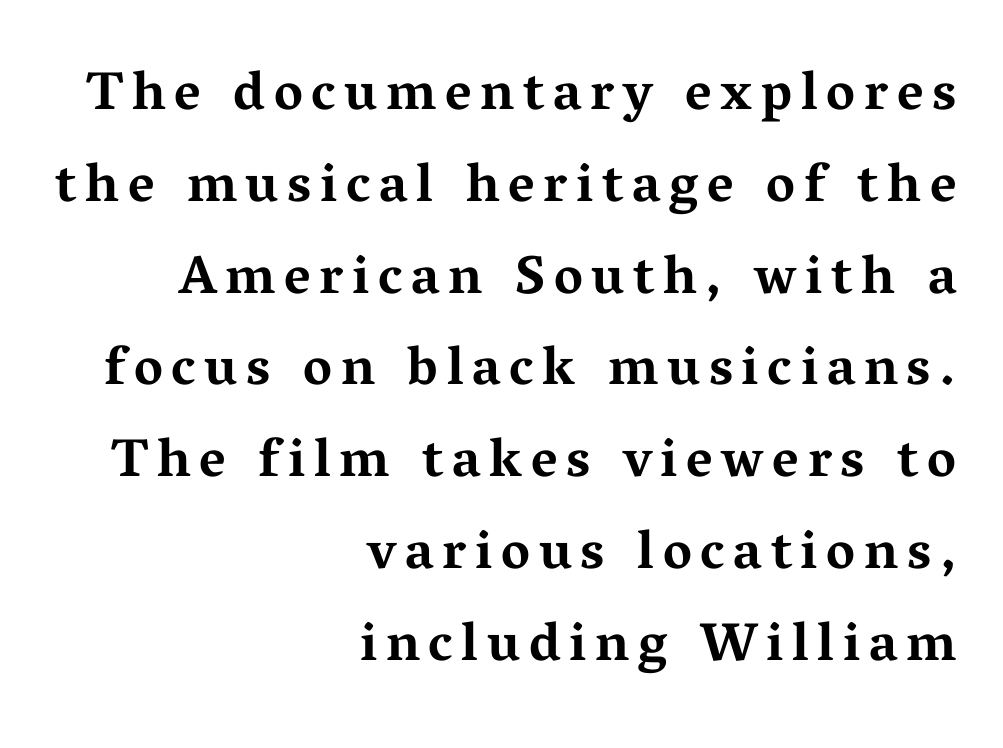
Casual observation: everything's shoved over to the right. Style check: upright. Plenty of ink on the page — the face is bold. Each letter's strokes conclude with small projecting serifs. Quick note: underline off.
